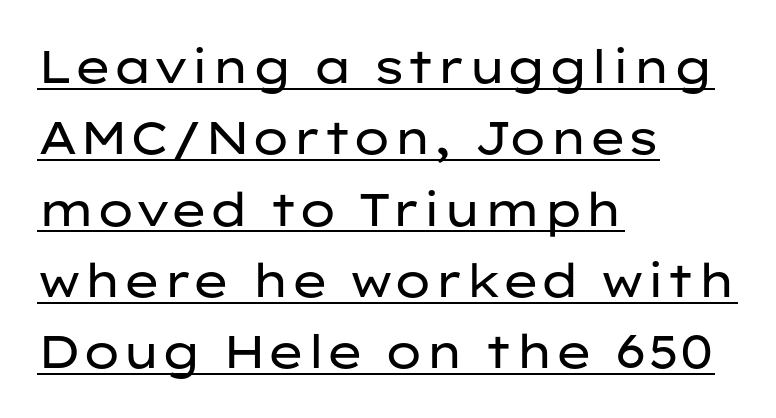
The image shows 46 px regular-weight, wide sans-serif type, upright; set left-aligned, normal line spacing (1.55x), normal letter spacing, underlined; low stroke contrast and a medium x-height.
